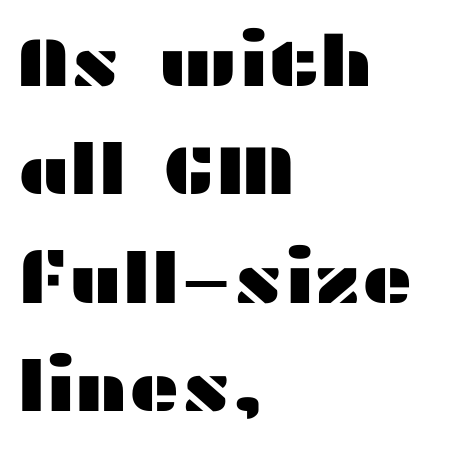
Q: Is the text italic (slanted)? A: No, it is upright.
Q: Is the typeface a serif or a sans-serif typeface? A: Sans-serif.
Q: Is the text underlined? A: No.
Q: How is the paragraph aligned? A: Left-aligned.
Q: Is the spacing between letters normal or unusually wide? A: Normal.
Q: Is the spacing between lines tight, normal or loose? A: Normal.
Q: Width (condensed, normal, or wide)? A: Wide.
Q: Stroke contrast? A: Medium.
Q: x-height? A: Medium.
Q: Monospaced? A: No.
